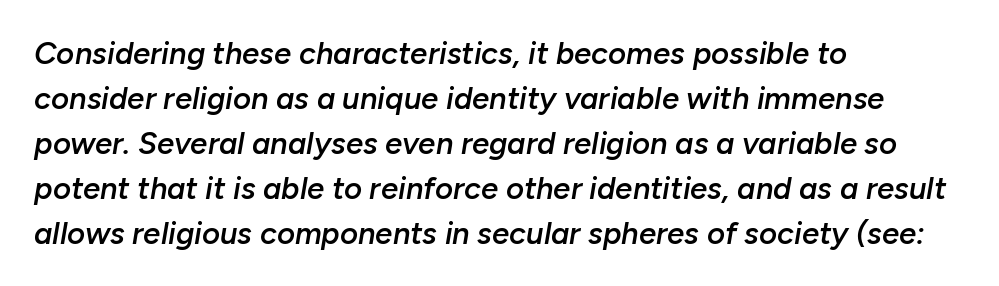
The image shows 31 px semibold type, italic (leaning right); set left-aligned, normal line spacing (1.45x), normal letter spacing, not underlined; low stroke contrast and a medium x-height.
